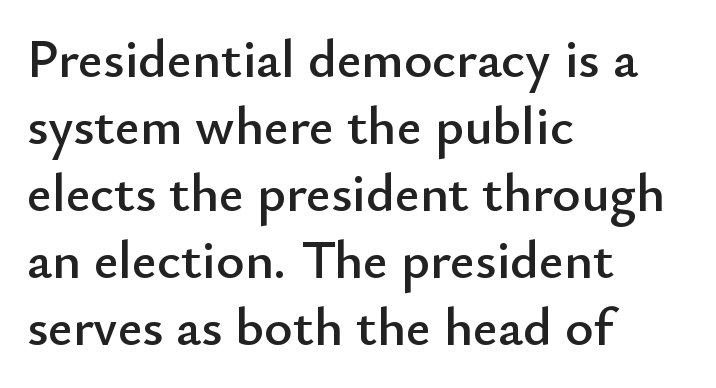
Q: Is the text italic (slanted)? A: No, it is upright.
Q: Is the typeface a serif or a sans-serif typeface? A: Sans-serif.
Q: Is the text underlined? A: No.
Q: How is the paragraph aligned? A: Left-aligned.
Q: Is the spacing between letters normal or unusually wide? A: Normal.
Q: Width (condensed, normal, or wide)? A: Normal.
Q: Stroke contrast? A: Low.
Q: x-height? A: Small.
Q: Monospaced? A: No.
